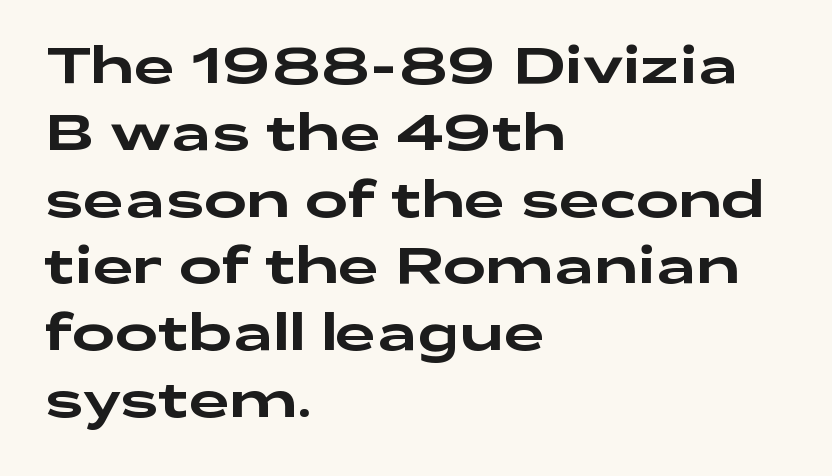
Q: Is the text italic (slanted)? A: No, it is upright.
Q: Is the typeface a serif or a sans-serif typeface? A: Sans-serif.
Q: Is the text underlined? A: No.
Q: How is the paragraph aligned? A: Left-aligned.
Q: Is the spacing between letters normal or unusually wide? A: Normal.
Q: Is the spacing between lines tight, normal or loose? A: Normal.
Q: Width (condensed, normal, or wide)? A: Wide.
Q: Stroke contrast? A: Low.
Q: x-height? A: Medium.
Q: Monospaced? A: No.
